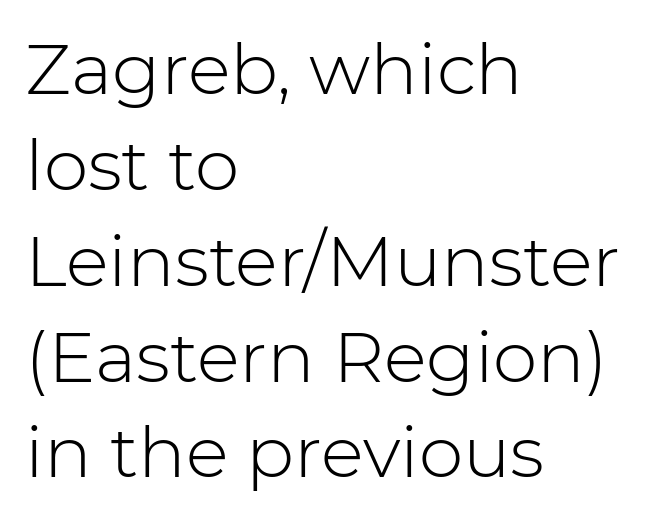
The image shows 71 px light sans-serif type, upright; set left-aligned, normal line spacing (1.35x), normal letter spacing, not underlined; low stroke contrast and a medium x-height.
